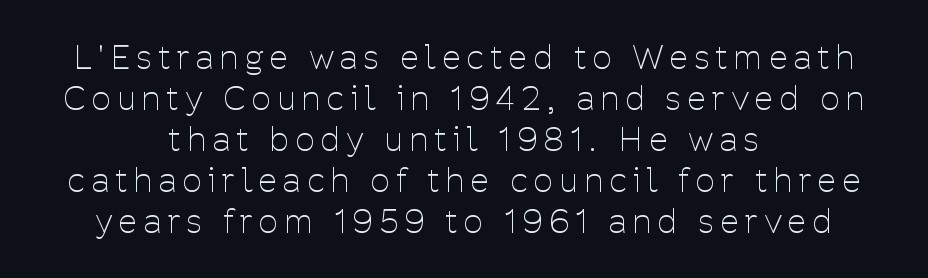
The image shows 33 px thin, condensed sans-serif type, upright; set centered, line spacing 1.24x, unusually wide letter spacing (+0.21 em), not underlined; low stroke contrast and a medium x-height.
